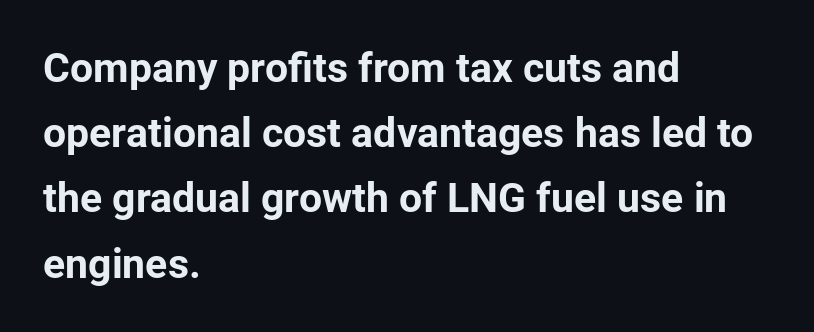
{"serif": "no", "italic": "no", "bold": "yes", "weight": "bold", "width": "normal", "stroke_contrast": "low", "x_height": "medium", "monospaced": "no", "underline": "no", "align": "left", "line_spacing": "normal", "line_spacing_ratio": 1.59, "letter_spacing": "normal", "letter_spacing_em": 0.0, "glyph_px": 41}
